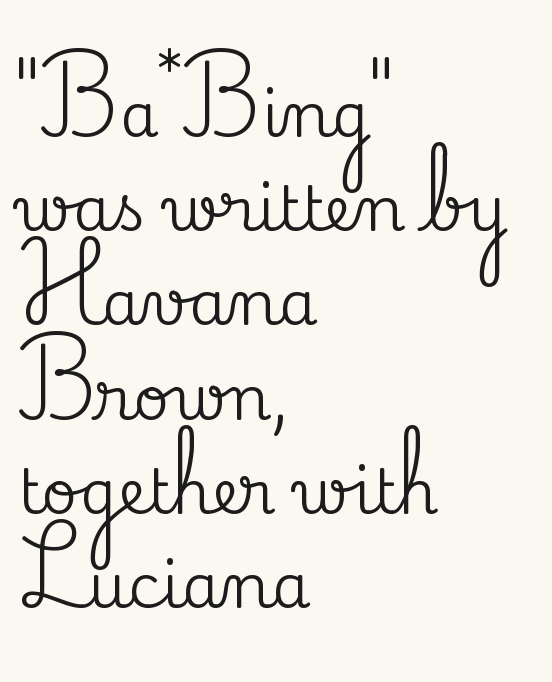
The image shows 62 px serif type, upright; set left-aligned, normal line spacing (1.52x), normal letter spacing, not underlined; medium stroke contrast and a small x-height.
